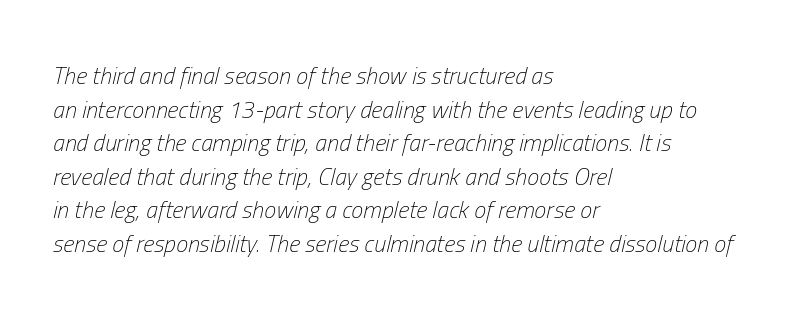
The image shows 24 px text type, italic (leaning right); set left-aligned, normal line spacing (1.4x), normal letter spacing, not underlined.
